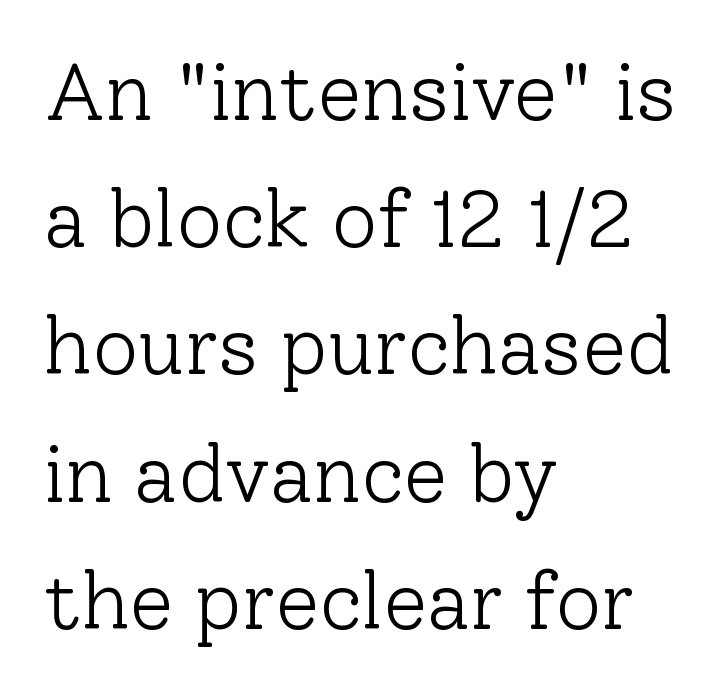
Q: Is the text bold? A: No.
Q: Is the text italic (slanted)? A: No, it is upright.
Q: Is the typeface a serif or a sans-serif typeface? A: Serif.
Q: Is the text underlined? A: No.
Q: How is the paragraph aligned? A: Left-aligned.
Q: Is the spacing between letters normal or unusually wide? A: Normal.
Q: Is the spacing between lines tight, normal or loose? A: Normal.
Q: Width (condensed, normal, or wide)? A: Normal.
Q: Stroke contrast? A: Low.
Q: x-height? A: Medium.
Q: Monospaced? A: No.
